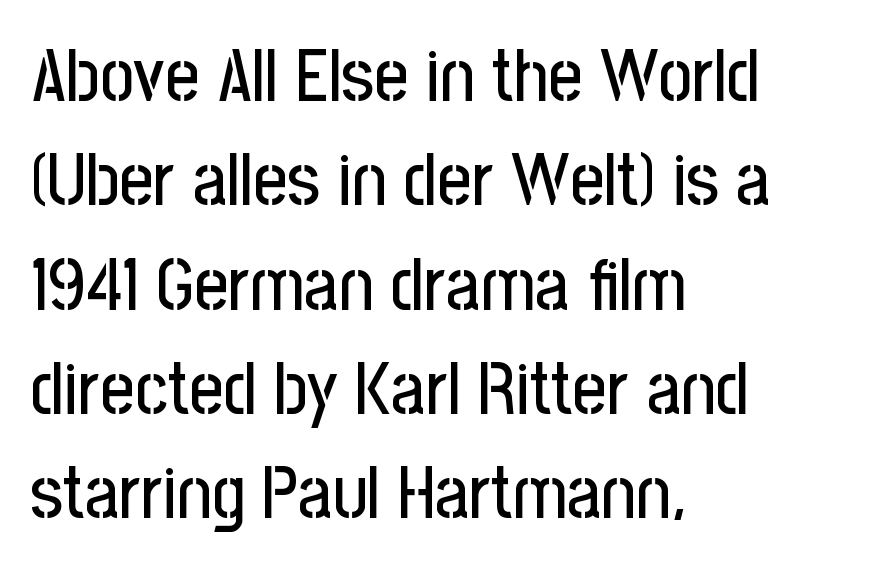
The image shows 74 px condensed sans-serif type, upright; set left-aligned, normal line spacing (1.41x), normal letter spacing, not underlined; low stroke contrast and a medium x-height.
